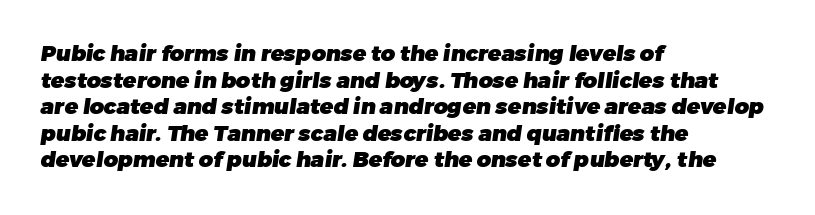
Q: Is the text bold? A: Yes.
Q: Is the text underlined? A: No.
Q: How is the paragraph aligned? A: Left-aligned.
Q: Is the spacing between letters normal or unusually wide? A: Normal.
